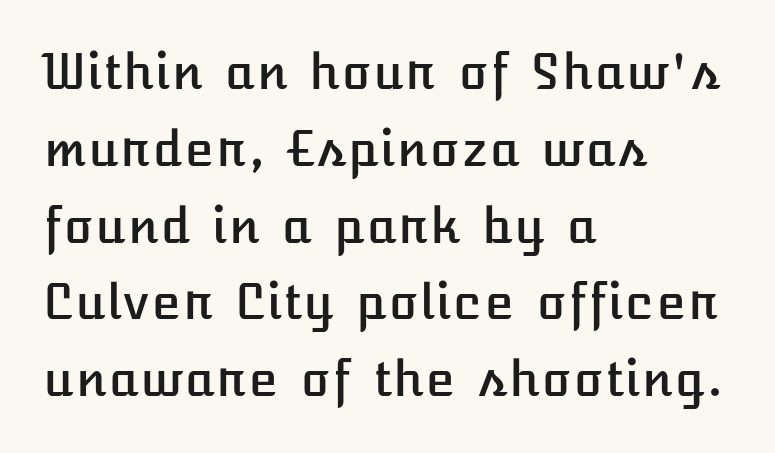
{"italic": "no", "width": "normal", "stroke_contrast": "low", "x_height": "medium", "underline": "no", "align": "left", "line_spacing": "normal", "line_spacing_ratio": 1.6, "letter_spacing": "normal", "letter_spacing_em": 0.0, "glyph_px": 48}
